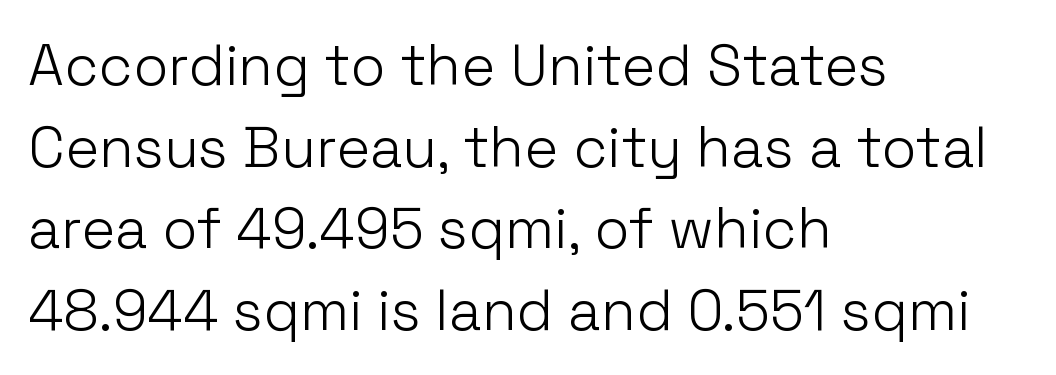
A typesetter would call this leading conventional body-copy spacing. Horizontally, the lines are justified to the leading edge only. The passage shown has conventional tracking throughout. Is this a fixed-width face? No — the glyphs have proportional, varying widths.
